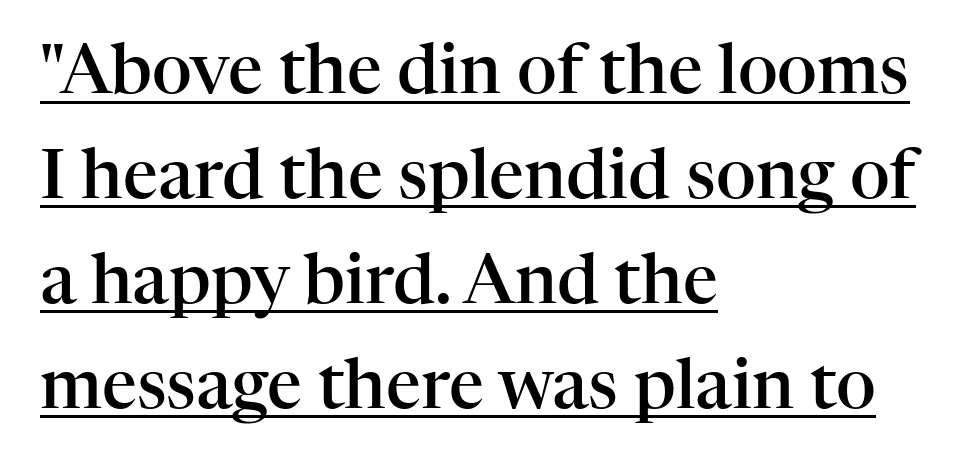
{"serif": "yes", "italic": "no", "bold": "semi", "weight": "semibold", "width": "normal", "stroke_contrast": "high", "x_height": "medium", "monospaced": "no", "underline": "yes", "align": "left", "line_spacing": "normal", "line_spacing_ratio": 1.52, "letter_spacing": "normal", "letter_spacing_em": 0.0, "glyph_px": 69}
